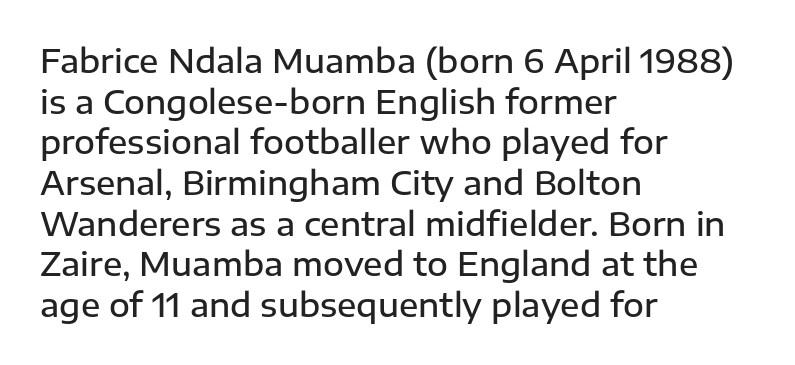
Q: Is the text bold? A: Semi-bold.
Q: Is the text italic (slanted)? A: No, it is upright.
Q: Is the typeface a serif or a sans-serif typeface? A: Sans-serif.
Q: Is the text underlined? A: No.
Q: How is the paragraph aligned? A: Left-aligned.
Q: Is the spacing between letters normal or unusually wide? A: Normal.
Q: Is the spacing between lines tight, normal or loose? A: Normal.
Q: Width (condensed, normal, or wide)? A: Normal.
Q: Stroke contrast? A: Low.
Q: x-height? A: Medium.
Q: Monospaced? A: No.
